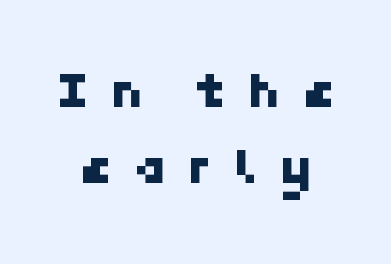
Tracking here is generous; glyphs stand well apart from one another. Glance below the letters and you will spot only blank space. Type style note: lacks serifs. Regular leading.
